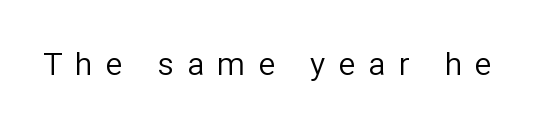
The image shows 32 px regular-weight sans-serif type, upright; set unusually wide letter spacing (+0.41 em), not underlined; low stroke contrast and a medium x-height.
